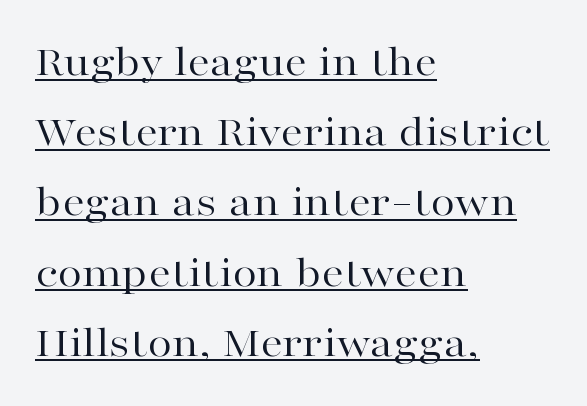
Q: Is the text bold? A: No.
Q: Is the text italic (slanted)? A: No, it is upright.
Q: Is the typeface a serif or a sans-serif typeface? A: Serif.
Q: Is the text underlined? A: Yes.
Q: How is the paragraph aligned? A: Left-aligned.
Q: Is the spacing between letters normal or unusually wide? A: Normal.
Q: Is the spacing between lines tight, normal or loose? A: Normal.
Q: Width (condensed, normal, or wide)? A: Wide.
Q: Stroke contrast? A: High.
Q: x-height? A: Medium.
Q: Monospaced? A: No.
